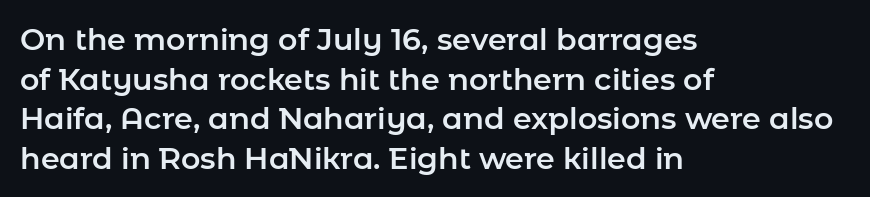
The image shows 30 px sans-serif type, upright; set left-aligned, normal line spacing (1.32x), normal letter spacing, not underlined; low stroke contrast and a medium x-height.
